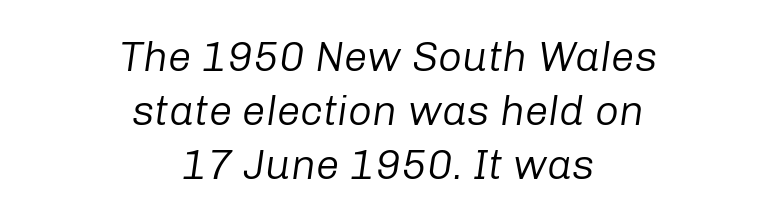
A centered setting, common on invitations and titles, is used for this passage. Characters follow at the spacing the type designer built in. Slanted lettering throughout. Each new line begins a customary step beneath the previous one.
